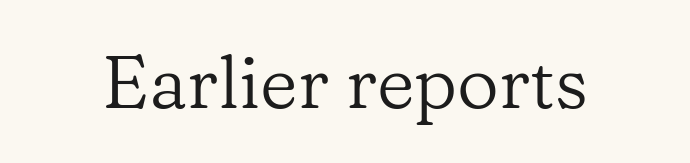
The tracking reads as untouched default to a designer's eye. The passage shown is not bold in any degree. Every character sits straight up, as roman type does. You can tell from the footed stems that serif type was used.
